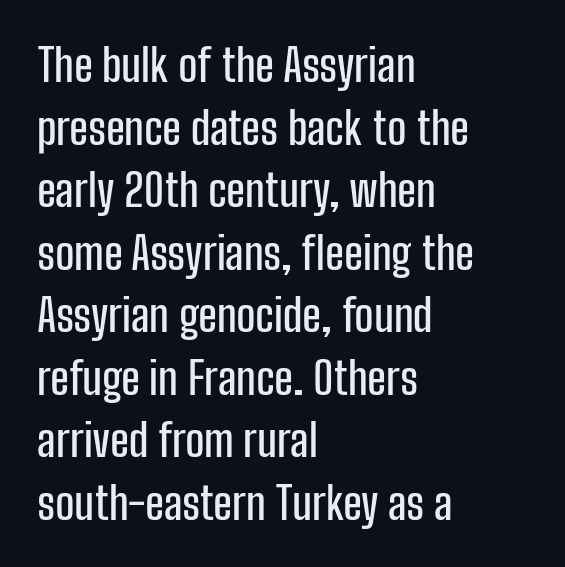
Q: Is the text italic (slanted)? A: No, it is upright.
Q: Is the typeface a serif or a sans-serif typeface? A: Sans-serif.
Q: Is the text underlined? A: No.
Q: How is the paragraph aligned? A: Left-aligned.
Q: Is the spacing between letters normal or unusually wide? A: Normal.
Q: Is the spacing between lines tight, normal or loose? A: Normal.
Q: Width (condensed, normal, or wide)? A: Condensed.
Q: Stroke contrast? A: Low.
Q: x-height? A: Medium.
Q: Monospaced? A: No.
